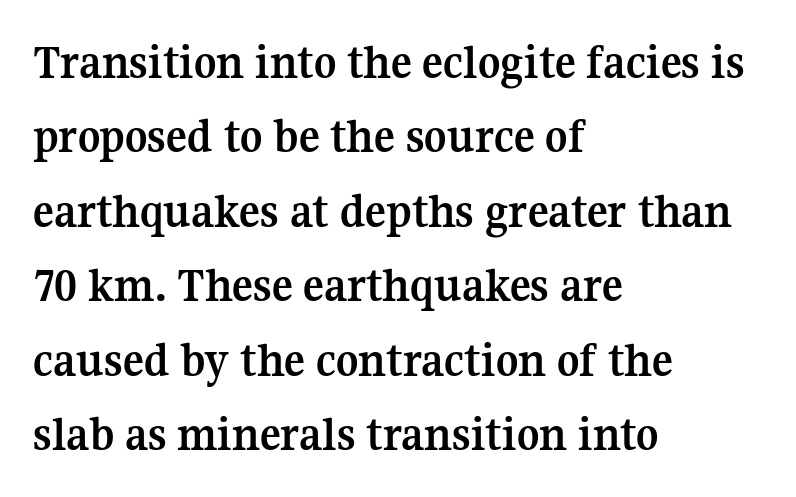
Q: Is the text bold? A: Yes.
Q: Is the text italic (slanted)? A: No, it is upright.
Q: Is the typeface a serif or a sans-serif typeface? A: Serif.
Q: Is the text underlined? A: No.
Q: How is the paragraph aligned? A: Left-aligned.
Q: Is the spacing between letters normal or unusually wide? A: Normal.
Q: Is the spacing between lines tight, normal or loose? A: Normal.
Q: Width (condensed, normal, or wide)? A: Normal.
Q: Stroke contrast? A: Medium.
Q: x-height? A: Medium.
Q: Monospaced? A: No.
